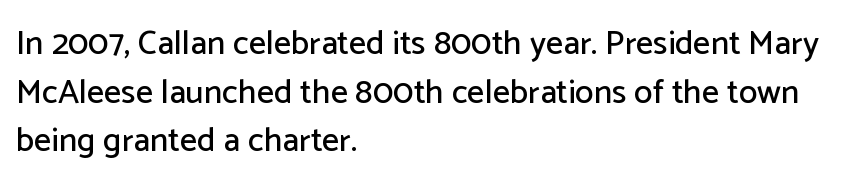
The image shows 34 px sans-serif type, upright; set left-aligned, normal line spacing (1.43x), normal letter spacing, not underlined; low stroke contrast and a medium x-height.
